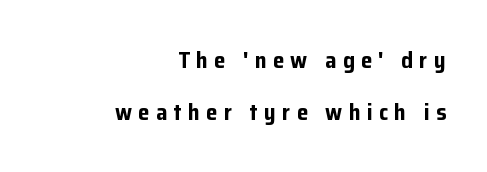
Is the block centered? No — it sits flush against the right margin. Students, note that the glyphs here are deliberately spaced far apart. It's the straight-up-and-down kind of type. Decoration check: the copy has no underline.
